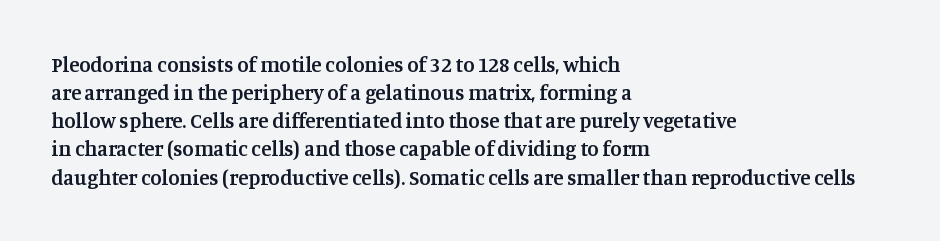
Q: Is the text bold? A: Semi-bold.
Q: Is the text italic (slanted)? A: No, it is upright.
Q: Is the text underlined? A: No.
Q: How is the paragraph aligned? A: Left-aligned.
Q: Is the spacing between letters normal or unusually wide? A: Normal.
Q: Is the spacing between lines tight, normal or loose? A: Normal.
